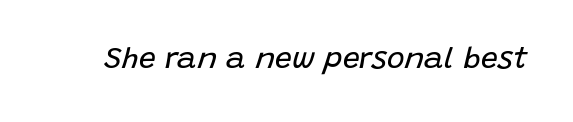
{"italic": "yes", "lean": "right", "slant_degrees": 15, "bold": "no", "weight": "regular", "width": "normal", "stroke_contrast": "low", "x_height": "large", "monospaced": "no", "underline": "no", "letter_spacing": "normal", "letter_spacing_em": 0.0, "glyph_px": 30}
